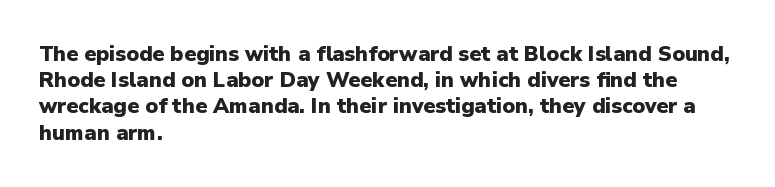
{"italic": "no", "bold": "yes", "underline": "no", "align": "left", "line_spacing": "normal", "line_spacing_ratio": 1.25, "letter_spacing": "normal", "letter_spacing_em": 0.0, "glyph_px": 21}
